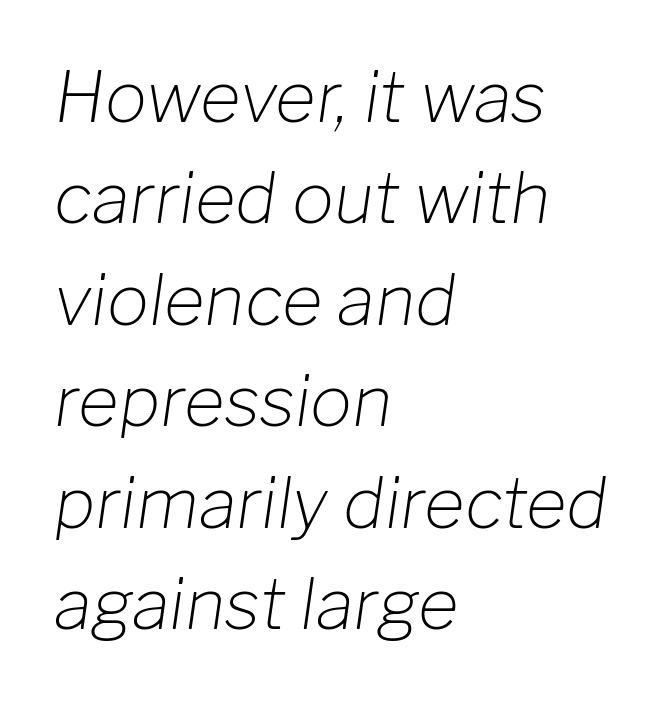
Q: Is the text bold? A: No.
Q: Is the text italic (slanted)? A: Yes, it leans right by about 8 degrees.
Q: Is the text underlined? A: No.
Q: How is the paragraph aligned? A: Left-aligned.
Q: Is the spacing between letters normal or unusually wide? A: Normal.
Q: Is the spacing between lines tight, normal or loose? A: Normal.
Q: Width (condensed, normal, or wide)? A: Normal.
Q: Stroke contrast? A: Low.
Q: x-height? A: Medium.
Q: Monospaced? A: No.
